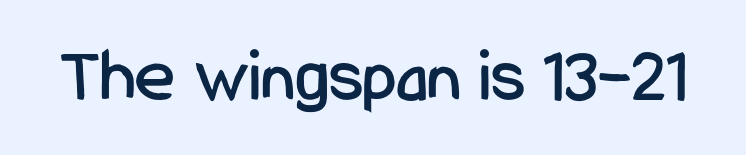
Is this a fixed-width face? No — the glyphs have proportional, varying widths. Italic? Not at all — the glyphs are vertical. The characters display no serif detailing; their extremities are plain. The baseline area is clear.
